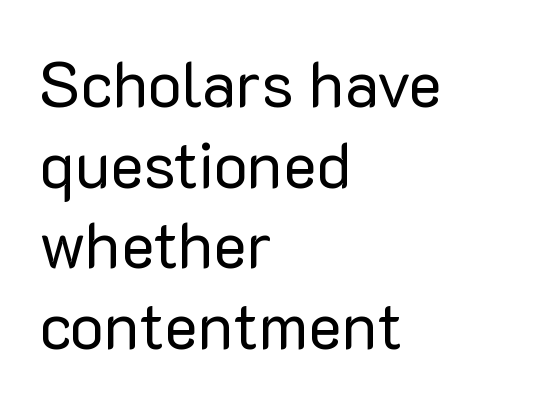
{"serif": "no", "italic": "no", "bold": "no", "weight": "regular", "width": "normal", "stroke_contrast": "low", "x_height": "medium", "monospaced": "no", "underline": "no", "align": "left", "line_spacing": "normal", "line_spacing_ratio": 1.26, "letter_spacing": "normal", "letter_spacing_em": 0.0, "glyph_px": 64}
